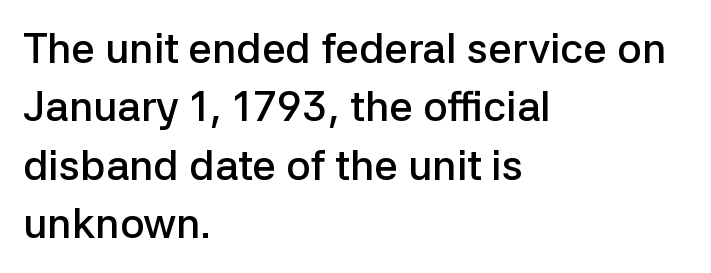
Is this a fixed-width face? No — the glyphs have proportional, varying widths. Stroke terminals: plain, sans-serif. No extra tracking has been applied to these lines. Check the space under the baseline: it is left empty.
